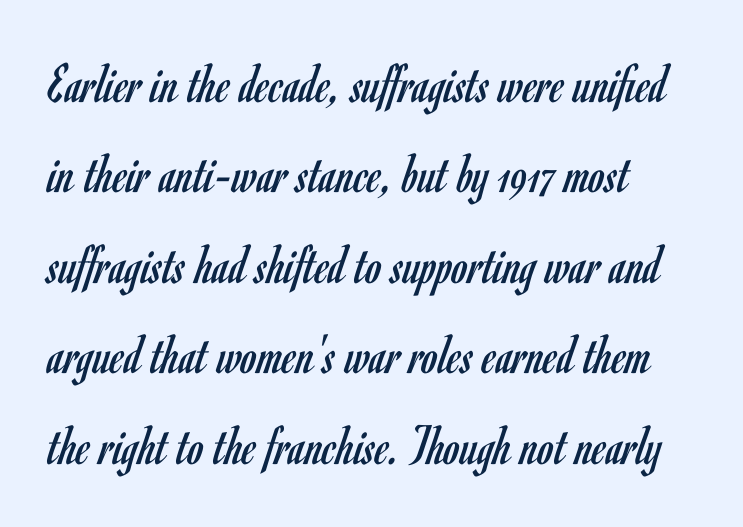
Is this a heavy cut? Hardly; it is regular or lighter. Grotesque or geometric, the face here clearly has no serifs. Plain, unruled lines of type. Note the varied advance widths — an 'i' is clearly narrower than an 'm'. Compared with typical body copy, the letter spacing here is the same.
